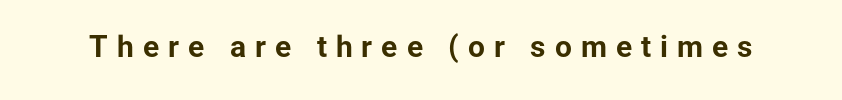
{"serif": "no", "italic": "no", "bold": "yes", "weight": "bold", "width": "normal", "stroke_contrast": "low", "x_height": "medium", "monospaced": "no", "underline": "no", "letter_spacing": "wide", "letter_spacing_em": 0.3, "glyph_px": 30}
